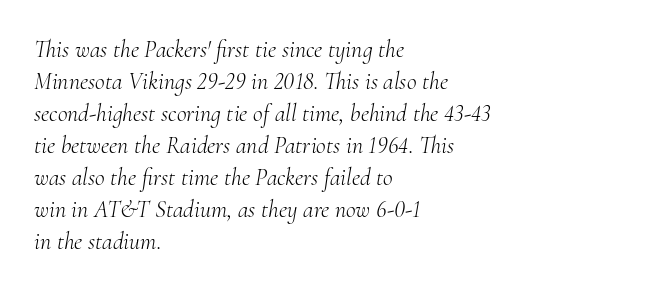
If you measured baseline to baseline, you'd find a middling distance. Alignment: flush left. Designer's note — italics engaged. Each row of text sits above clean, open space. Letters have the restrained weight of plain body copy at most. These lines keep a tight, regular rhythm from letter to letter.
